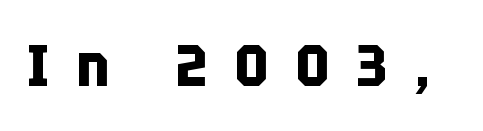
The image shows 59 px bold, condensed sans-serif type, upright; set unusually wide letter spacing (+0.47 em), not underlined; low stroke contrast and a large x-height.
